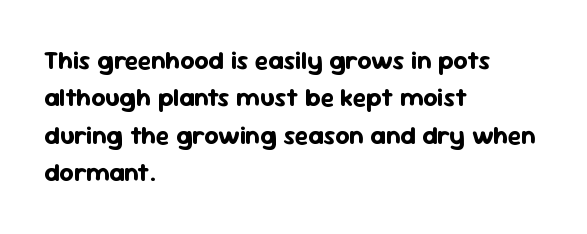
{"italic": "no", "bold": "yes", "underline": "no", "align": "left", "line_spacing": "normal", "line_spacing_ratio": 1.5, "letter_spacing": "normal", "letter_spacing_em": 0.0, "glyph_px": 25}
